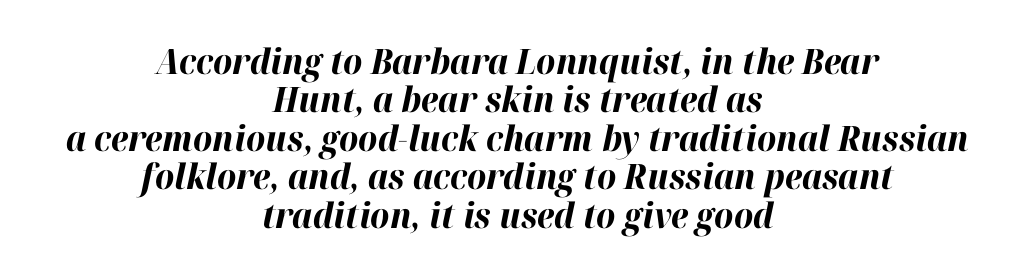
The image shows 35 px bold type, italic (leaning right); set centered, tight line spacing (1.1x), normal letter spacing, not underlined; high stroke contrast and a medium x-height.
